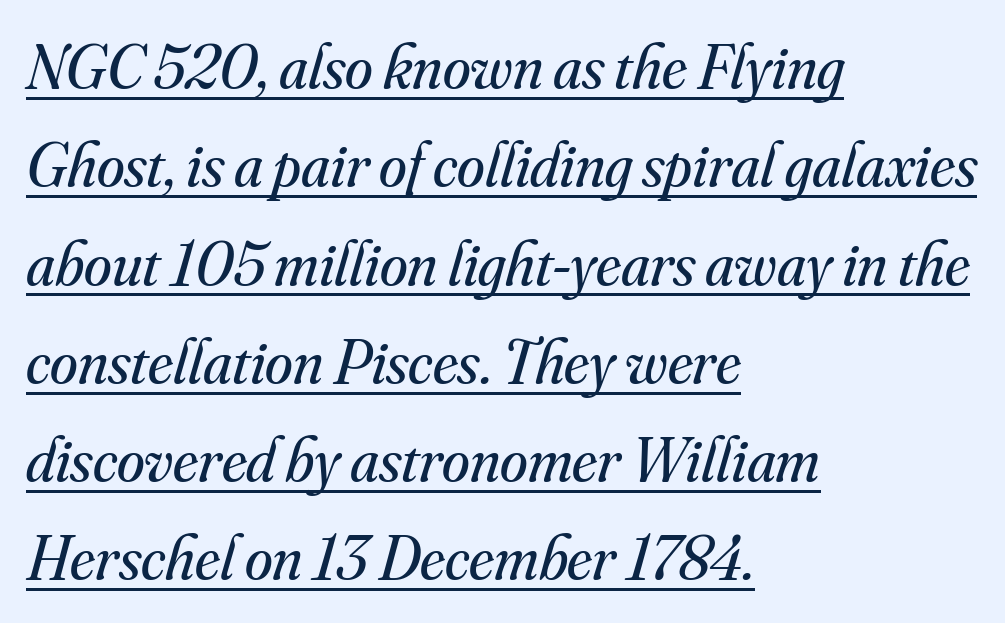
{"serif": "yes", "italic": "yes", "lean": "right", "slant_degrees": 16, "bold": "no", "weight": "regular", "width": "normal", "stroke_contrast": "medium", "x_height": "small", "monospaced": "no", "underline": "yes", "align": "left", "line_spacing": "normal", "line_spacing_ratio": 1.56, "letter_spacing": "normal", "letter_spacing_em": 0.0, "glyph_px": 63}
